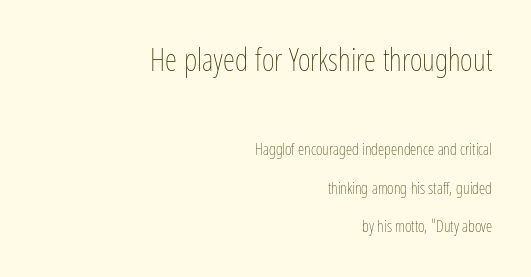
Q: Is the text bold? A: No.
Q: Is the text italic (slanted)? A: No, it is upright.
Q: Is the text underlined? A: No.
Q: How is the paragraph aligned? A: Right-aligned.
Q: Is the spacing between letters normal or unusually wide? A: Normal.
Q: Is the spacing between lines tight, normal or loose? A: Loose.
Q: Which block of text is set in a larger size, the first (top) or the second (bottom)? A: The first (top) one.
Q: Width (condensed, normal, or wide)? A: Condensed.
Q: Stroke contrast? A: Low.
Q: x-height? A: Medium.
Q: Monospaced? A: No.
